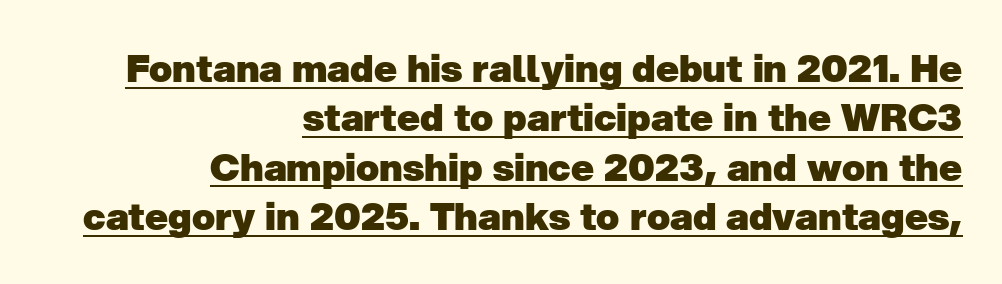
Looks like someone drew a line under every word here. Plenty of ink on the page — the face is bold. Does the copy run flush right? Yes — the right margin is perfectly even. Each letter keeps its own natural width here, so spacing adapts to shape. Honestly, the row spacing looks completely unremarkable.
